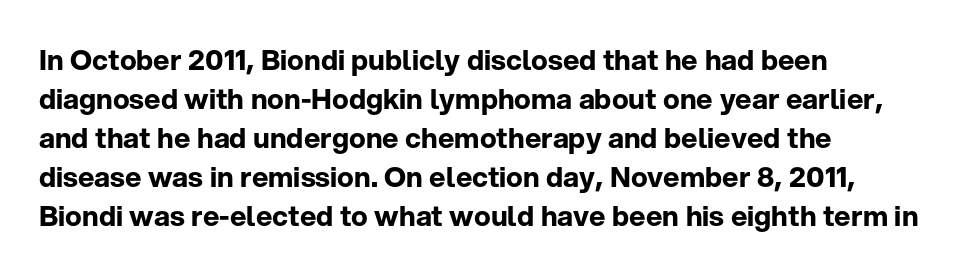
{"serif": "no", "italic": "no", "bold": "yes", "weight": "bold", "width": "normal", "stroke_contrast": "low", "x_height": "medium", "monospaced": "no", "underline": "no", "align": "left", "line_spacing": "normal", "line_spacing_ratio": 1.39, "letter_spacing": "normal", "letter_spacing_em": 0.0, "glyph_px": 28}
